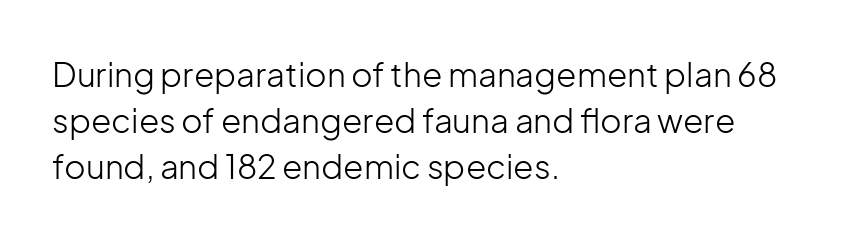
Here the glyphs are tracked normally, forming tight word shapes. The strip under each line holds only bare page. In terms of leading, this rendering sits right in the middle. Bold? No — there's no thickening of the strokes. Caption: multi-line text, flush left, ragged right. In terms of letterform style, serifs are entirely absent.
